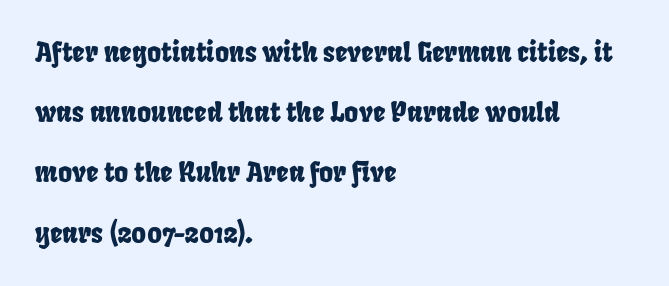
The image shows 27 px text type; set left-aligned, loose line spacing (2.23x), normal letter spacing, not underlined.
